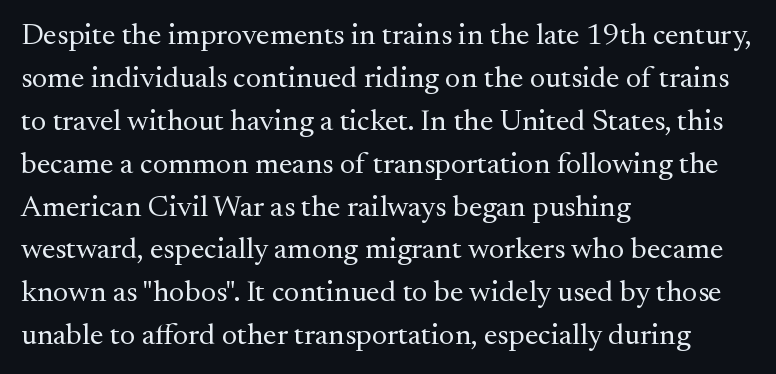
Q: Is the text bold? A: No.
Q: Is the text italic (slanted)? A: No, it is upright.
Q: Is the typeface a serif or a sans-serif typeface? A: Serif.
Q: Is the text underlined? A: No.
Q: How is the paragraph aligned? A: Left-aligned.
Q: Is the spacing between letters normal or unusually wide? A: Normal.
Q: Is the spacing between lines tight, normal or loose? A: Normal.
Q: Width (condensed, normal, or wide)? A: Normal.
Q: Stroke contrast? A: Medium.
Q: x-height? A: Small.
Q: Monospaced? A: No.
